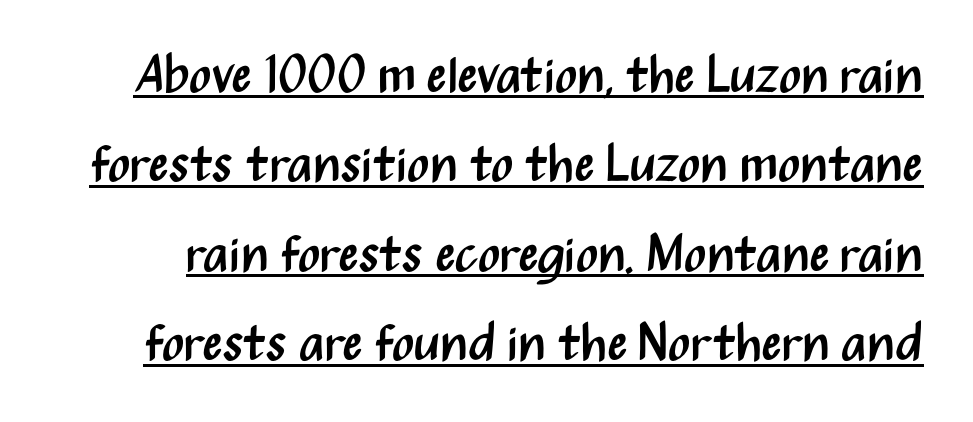
No chunkiness to these letters — they're not bold. Posture: straight, roman, zero tilt. The designer went with a sans here, leaving each stem footless. You could not count columns in this text — the font is proportionally spaced. The horizontal fit of the characters is conventional and even.
